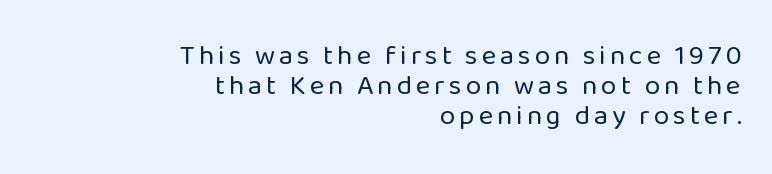
The letters advance in unequal steps, a hallmark of proportional type. The rendering anchors every line to the right-hand side. This is roman type, the default non-slanted kind. You could barely slide anything between these rows. The letters look calm and open, with moderate or lighter stems. The type family on display is of the sans-serif kind.
